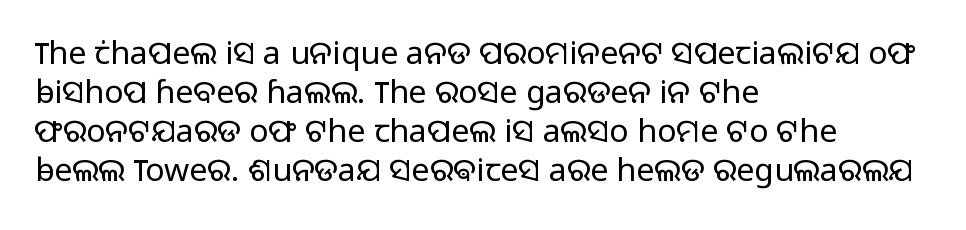
{"serif": "no", "italic": "no", "bold": "no", "weight": "light", "width": "normal", "stroke_contrast": "low", "x_height": "medium", "monospaced": "no", "underline": "no", "align": "left", "line_spacing_ratio": 1.22, "letter_spacing": "normal", "letter_spacing_em": 0.0, "glyph_px": 32}
